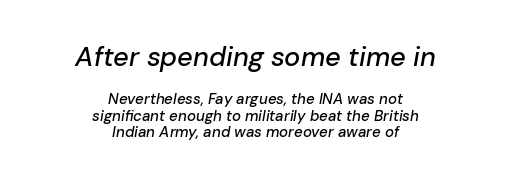
The image shows 27 px text type, italic (leaning right); set centered, tight line spacing (1.07x), normal letter spacing, not underlined; the first (top) block is 1.8x larger.
